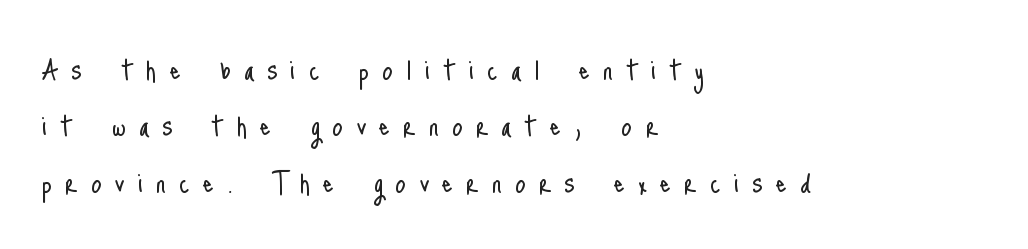
Decoration check: the copy has no underline. The lettering stays uniformly vertical, giving the passage a roman look. Varying glyph widths throughout — classic text-font behaviour. The characters display no serif detailing; their extremities are plain. The passage shown is not bold in any degree. The text block is weighted toward the left margin, trailing off unevenly rightward.
